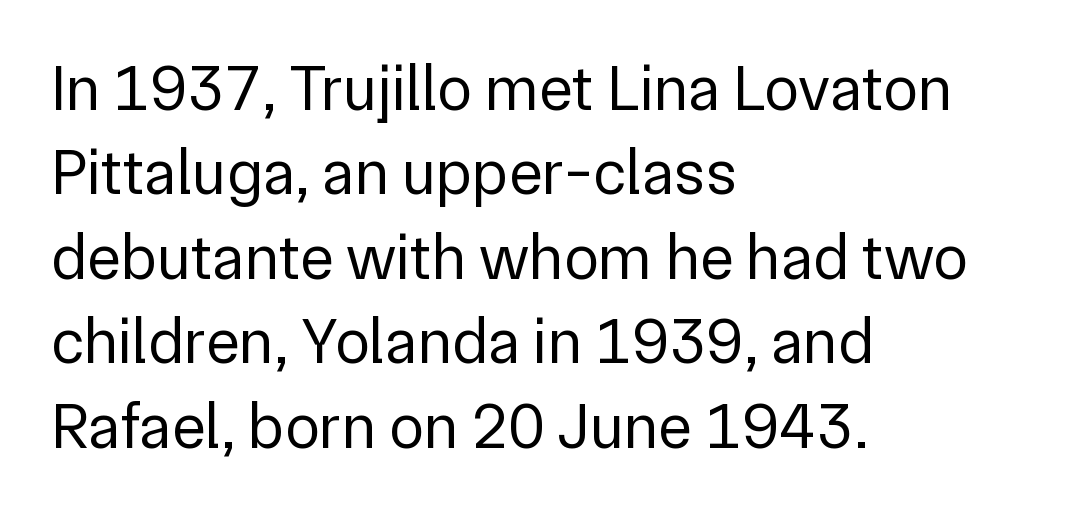
The image shows 64 px regular-weight sans-serif type, upright; set left-aligned, normal line spacing (1.32x), normal letter spacing, not underlined; low stroke contrast and a medium x-height.
